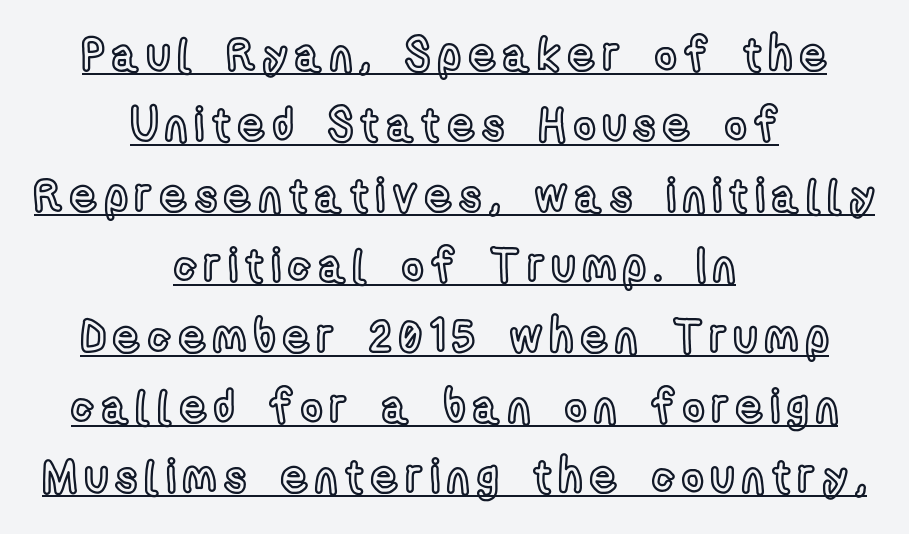
Beneath each row of characters lies a ruled line. The lines sit at an ordinary, default distance from one another. Ascenders rise straight up at ninety degrees. Alignment: centered. These lines are rendered in a variable-pitch font.
